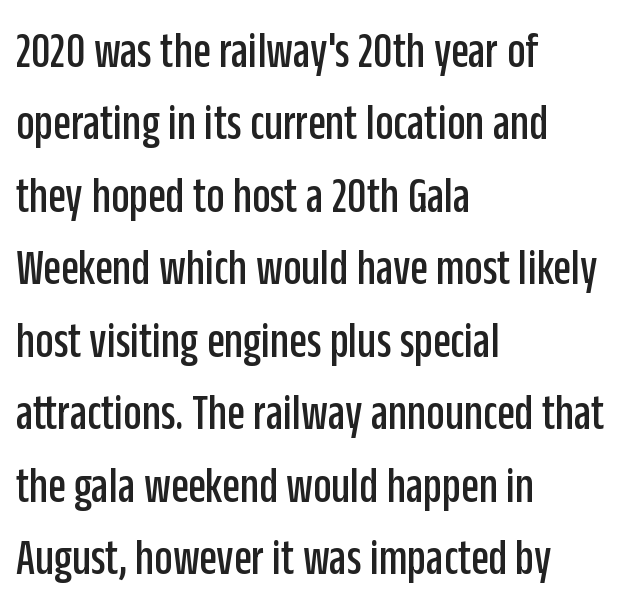
{"serif": "no", "italic": "no", "width": "condensed", "stroke_contrast": "low", "x_height": "large", "monospaced": "no", "underline": "no", "align": "left", "line_spacing": "normal", "line_spacing_ratio": 1.42, "letter_spacing": "normal", "letter_spacing_em": 0.0, "glyph_px": 51}
